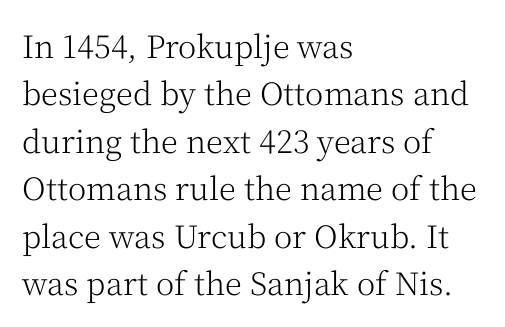
The image shows 31 px light serif type, upright; set left-aligned, normal line spacing (1.53x), normal letter spacing, not underlined; medium stroke contrast and a medium x-height.
